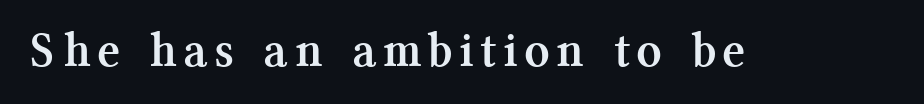
{"serif": "yes", "italic": "no", "bold": "yes", "weight": "semibold", "width": "normal", "stroke_contrast": "medium", "x_height": "medium", "monospaced": "no", "underline": "no", "letter_spacing": "wide", "letter_spacing_em": 0.21, "glyph_px": 50}
